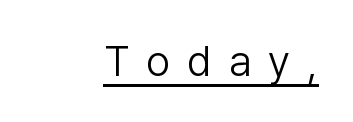
{"serif": "no", "italic": "no", "bold": "no", "weight": "light", "width": "normal", "stroke_contrast": "low", "x_height": "medium", "monospaced": "no", "underline": "yes", "letter_spacing": "wide", "letter_spacing_em": 0.39, "glyph_px": 43}
